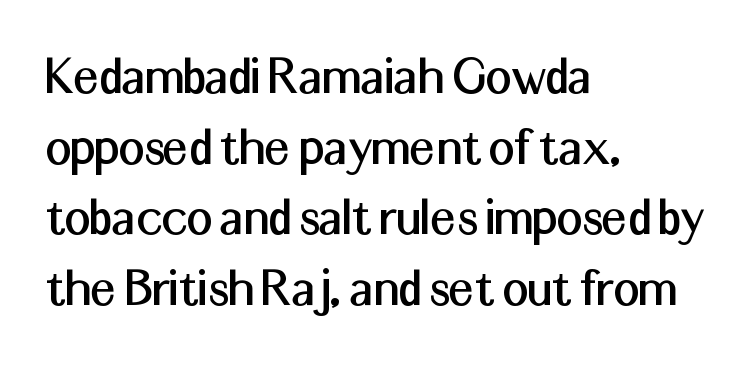
The image shows 57 px sans-serif type, upright; set left-aligned, line spacing 1.24x, normal letter spacing, not underlined; medium stroke contrast and a medium x-height.
